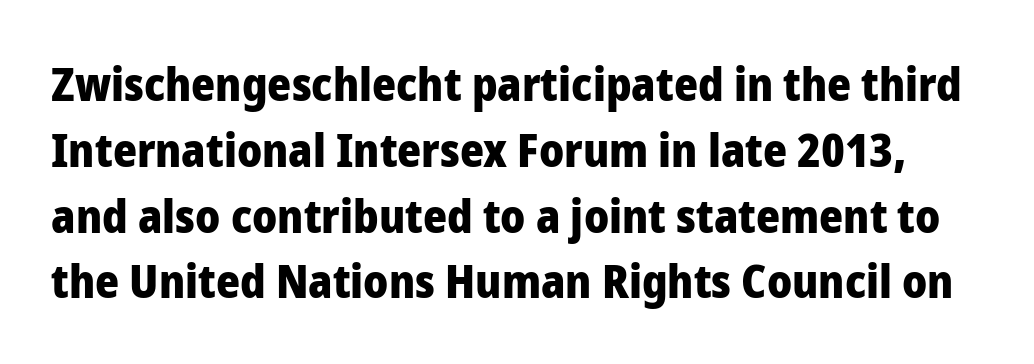
The image shows 46 px heavy sans-serif type, upright; set normal line spacing (1.43x), normal letter spacing, not underlined; low stroke contrast and a medium x-height.
